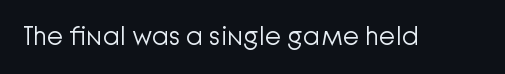
Has an underline been added? It has not. The type is set solid horizontally, with unmodified tracking. The characters are drawn with everyday or finer stroke widths. Every character sits straight up, as roman type does.
